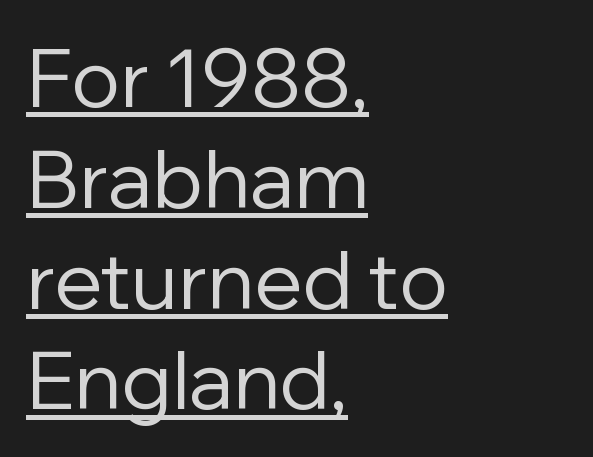
Observe the ordinary spacing: letters are neighbours, not strangers. Does the leading feel generous? No, just average. Check where the strokes stop: nothing finishes them off — pure sans. When letters stand straight like this, we call the style roman or upright.
